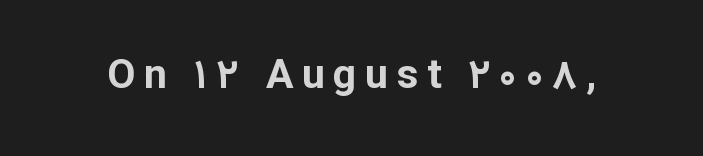
{"serif": "no", "italic": "no", "bold": "yes", "weight": "bold", "width": "normal", "stroke_contrast": "low", "x_height": "medium", "monospaced": "no", "underline": "no", "letter_spacing": "wide", "letter_spacing_em": 0.21, "glyph_px": 41}
